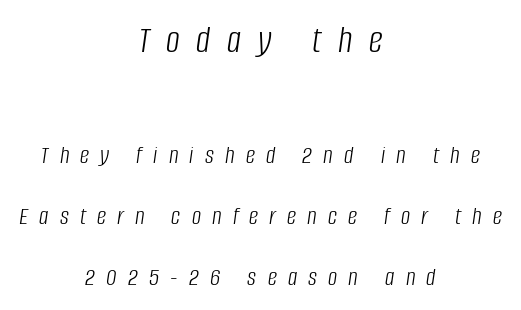
{"italic": "yes", "lean": "right", "slant_degrees": 8, "bold": "no", "weight": "light", "width": "condensed", "stroke_contrast": "low", "x_height": "large", "monospaced": "no", "underline": "no", "align": "center", "line_spacing": "loose", "line_spacing_ratio": 2.35, "letter_spacing": "wide", "letter_spacing_em": 0.43, "larger_block": "first", "size_ratio": 1.5, "glyph_px": 39}
